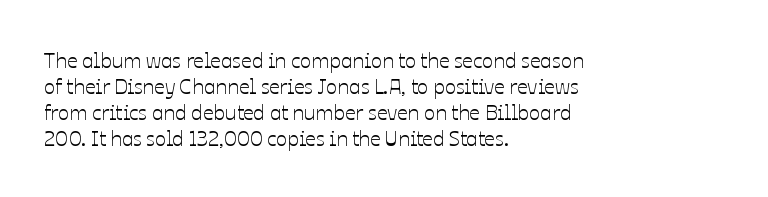
Q: Is the text italic (slanted)? A: No, it is upright.
Q: Is the text underlined? A: No.
Q: How is the paragraph aligned? A: Left-aligned.
Q: Is the spacing between letters normal or unusually wide? A: Normal.
